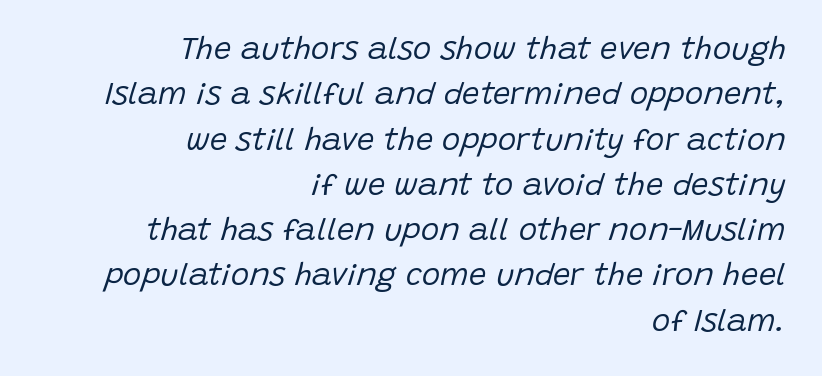
{"italic": "yes", "lean": "right", "slant_degrees": 15, "bold": "no", "weight": "regular", "width": "normal", "stroke_contrast": "low", "x_height": "large", "monospaced": "no", "underline": "no", "align": "right", "line_spacing": "normal", "line_spacing_ratio": 1.46, "letter_spacing": "normal", "letter_spacing_em": 0.0, "glyph_px": 31}
